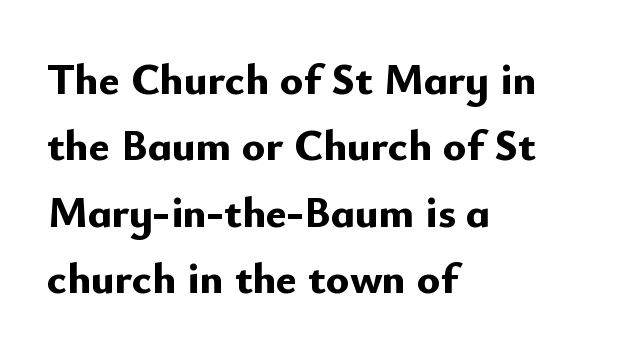
The image shows 44 px bold sans-serif type, upright; set left-aligned, normal line spacing (1.51x), normal letter spacing, not underlined; low stroke contrast and a small x-height.
